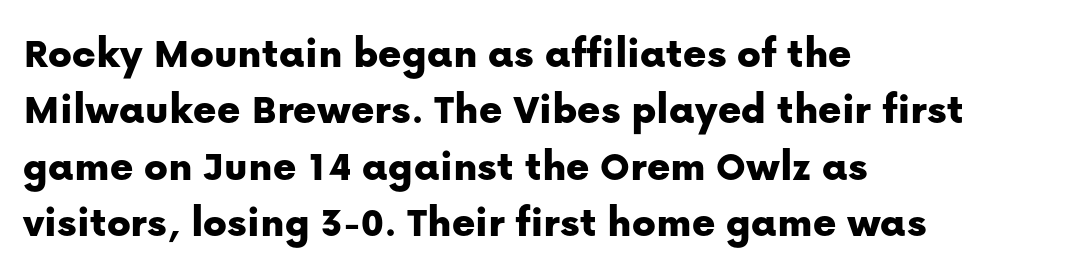
The image shows 44 px sans-serif type, upright; set left-aligned, normal line spacing (1.28x), normal letter spacing, not underlined; low stroke contrast and a medium x-height.
